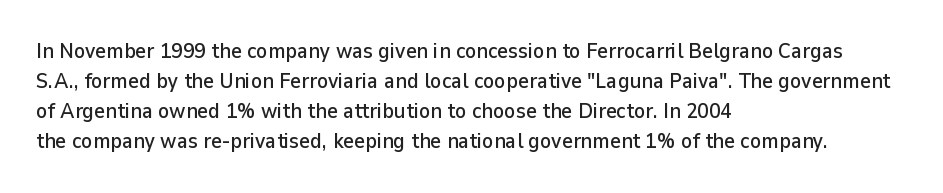
{"italic": "no", "underline": "no", "align": "left", "line_spacing": "normal", "line_spacing_ratio": 1.43, "letter_spacing": "normal", "letter_spacing_em": 0.0, "glyph_px": 21}
